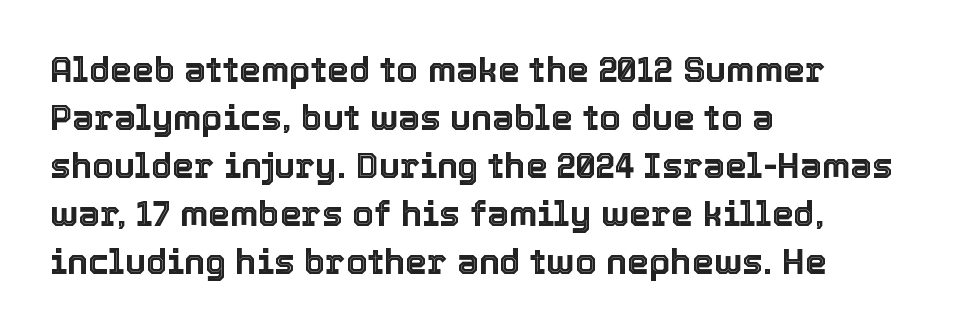
{"italic": "no", "width": "normal", "x_height": "medium", "monospaced": "no", "underline": "no", "align": "left", "line_spacing": "normal", "line_spacing_ratio": 1.37, "letter_spacing": "normal", "letter_spacing_em": 0.0, "glyph_px": 35}
